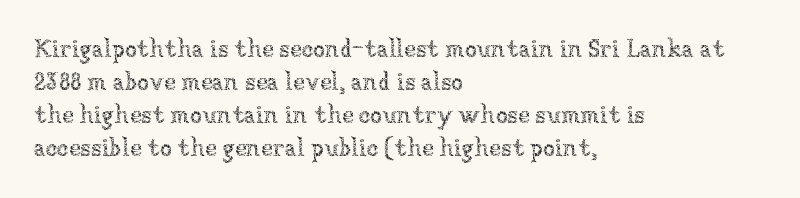
These lines stack with their left ends in a neat column. Letters rest on an invisible, unmarked baseline. The lines sit at an ordinary, default distance from one another. The type sits square on the baseline with zero lean. No letter is thick-stroked: the sample isn't bold. Default kerning and tracking; the words read as compact shapes.
